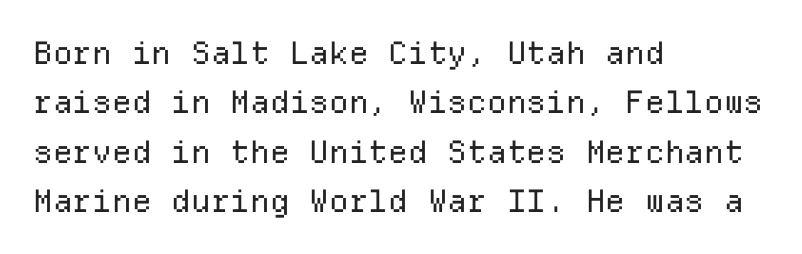
Words float on clear page, feet unadorned. You can tell from the bare stems that sans-serif type was used. The letters stand straight up with perfectly vertical stems. You could call the tracking neutral — neither tight nor loose.
